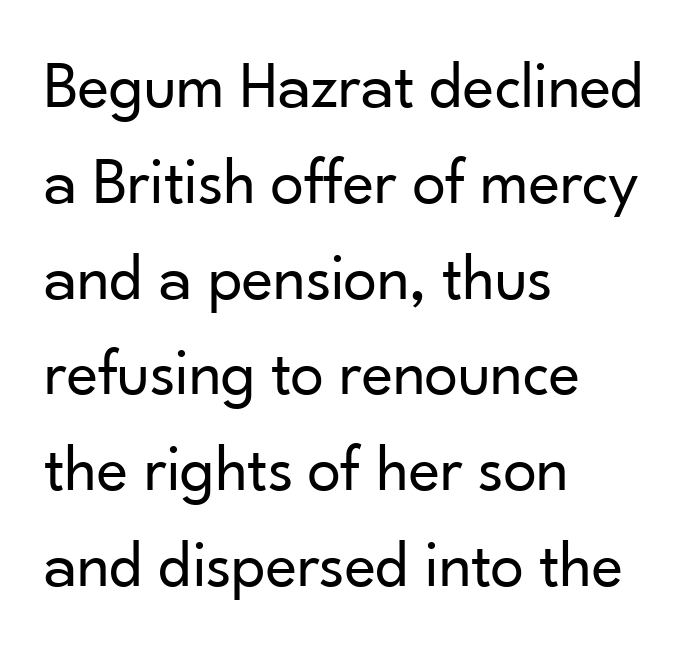
{"serif": "no", "italic": "no", "bold": "no", "weight": "regular", "width": "normal", "stroke_contrast": "low", "x_height": "small", "monospaced": "no", "underline": "no", "align": "left", "line_spacing": "normal", "line_spacing_ratio": 1.43, "letter_spacing": "normal", "letter_spacing_em": 0.0, "glyph_px": 67}
